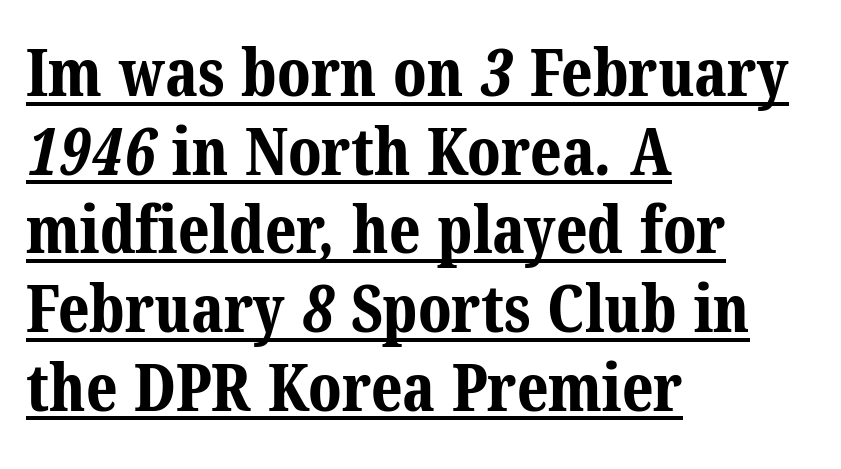
You could not count columns in this text — the font is proportionally spaced. A full-strength bold gives these letters their thick strokes. Yep, those are serifs on the letters. These lines stack with their left ends in a neat column. The rendering uses the underline text-decoration.
